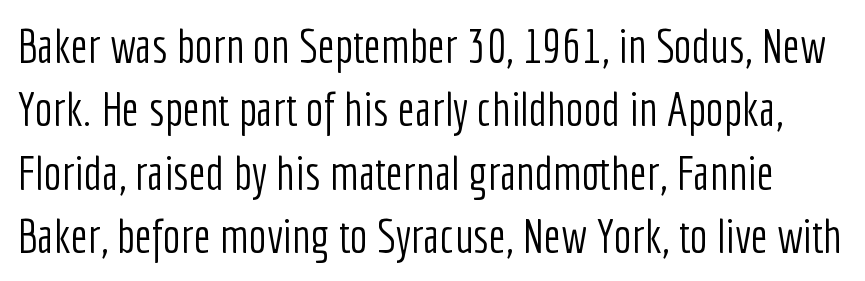
These lines keep a tight, regular rhythm from letter to letter. Whoever set this chose a conventional vertical rhythm. The letters advance in unequal steps, a hallmark of proportional type. A clean baseline with only descenders dipping below it. The font sits on the lighter half of the weight spectrum, regular included. Ascenders rise straight up at ninety degrees.
